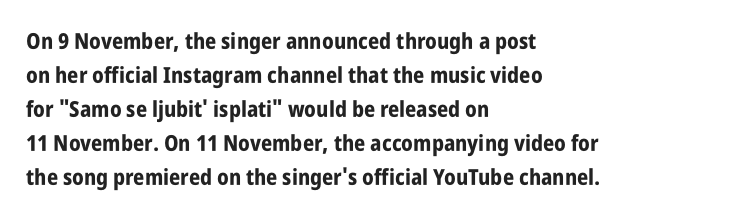
Underline: absent. Default kerning and tracking; the words read as compact shapes. Successive baselines arrive at the customary interval. You can tell it's not italic because the verticals are truly vertical. One-word summary of the alignment: left. These lines carry a lot of weight — the face is fully bold.
